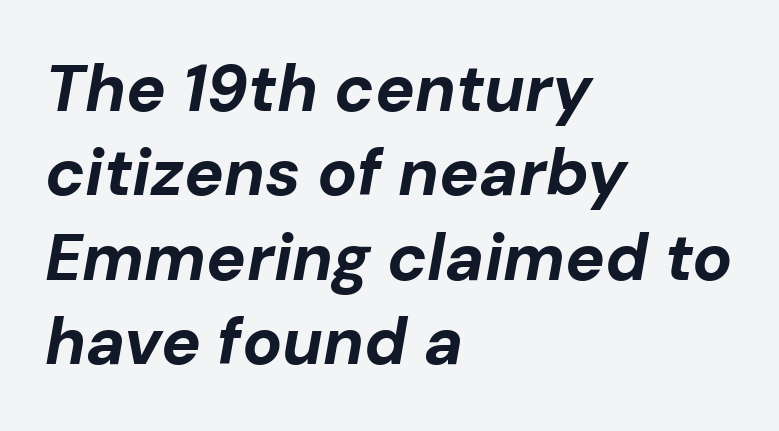
The image shows 66 px bold type, italic (leaning right); set left-aligned, normal line spacing (1.28x), normal letter spacing, not underlined; low stroke contrast and a medium x-height.
